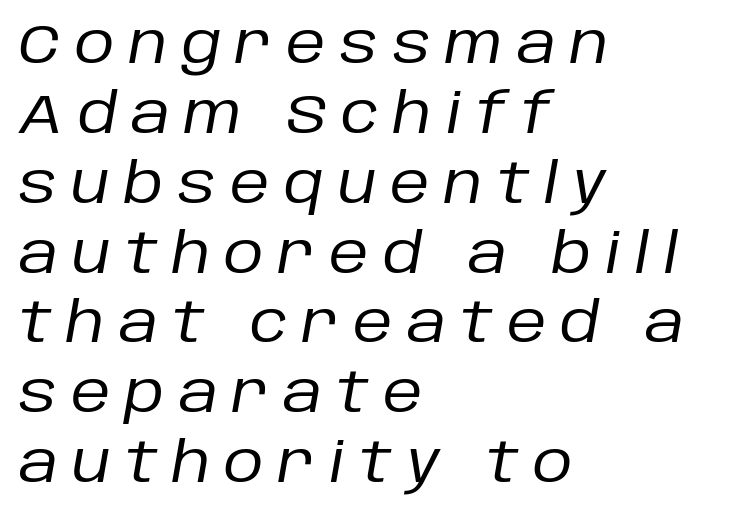
The image shows 55 px regular-weight type, italic (leaning right); set left-aligned, normal line spacing (1.27x), unusually wide letter spacing (+0.26 em), not underlined; low stroke contrast and a large x-height.
